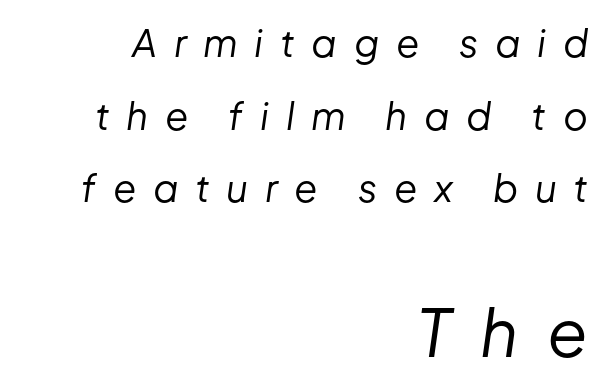
It's the slanting kind of type. The passage shown is not bold in any degree. The letters advance in unequal steps, a hallmark of proportional type. The letters in the lower block stand taller than those in the block above.
